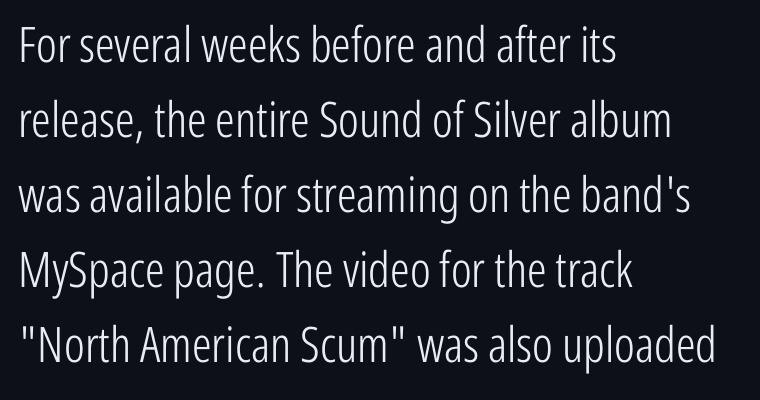
Q: Is the text bold? A: No.
Q: Is the text italic (slanted)? A: No, it is upright.
Q: Is the typeface a serif or a sans-serif typeface? A: Sans-serif.
Q: Is the text underlined? A: No.
Q: How is the paragraph aligned? A: Left-aligned.
Q: Is the spacing between letters normal or unusually wide? A: Normal.
Q: Is the spacing between lines tight, normal or loose? A: Normal.
Q: Width (condensed, normal, or wide)? A: Condensed.
Q: Stroke contrast? A: Low.
Q: x-height? A: Medium.
Q: Monospaced? A: No.
